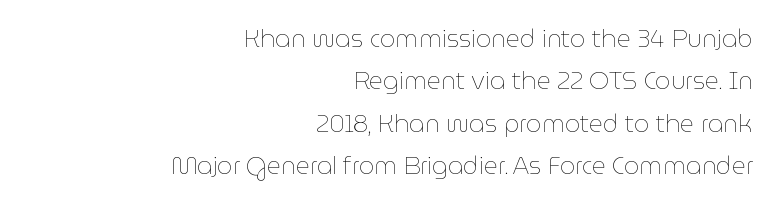
The image shows 24 px text type, upright; set right-aligned, line spacing 1.77x, normal letter spacing, not underlined.
